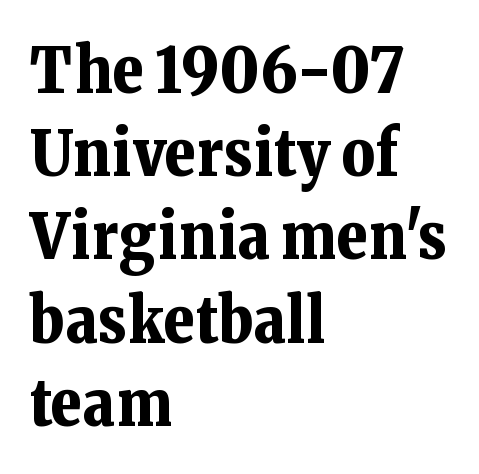
The image shows 64 px bold serif type, upright; set left-aligned, normal line spacing (1.3x), normal letter spacing, not underlined; low stroke contrast and a medium x-height.
